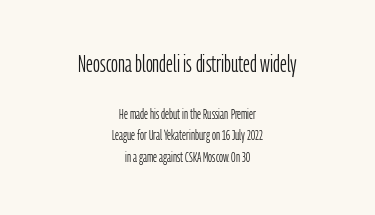
Q: Is the text bold? A: No.
Q: Is the text italic (slanted)? A: No, it is upright.
Q: Is the text underlined? A: No.
Q: How is the paragraph aligned? A: Centered.
Q: Is the spacing between letters normal or unusually wide? A: Normal.
Q: Is the spacing between lines tight, normal or loose? A: Normal.
Q: Which block of text is set in a larger size, the first (top) or the second (bottom)? A: The first (top) one.
